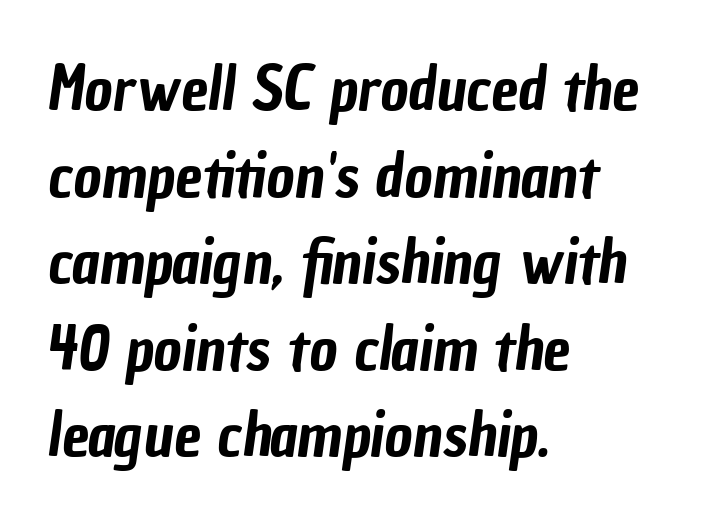
Q: Is the typeface a serif or a sans-serif typeface? A: Sans-serif.
Q: Is the text underlined? A: No.
Q: How is the paragraph aligned? A: Left-aligned.
Q: Is the spacing between letters normal or unusually wide? A: Normal.
Q: Is the spacing between lines tight, normal or loose? A: Normal.
Q: Width (condensed, normal, or wide)? A: Condensed.
Q: Stroke contrast? A: Low.
Q: x-height? A: Medium.
Q: Monospaced? A: No.
